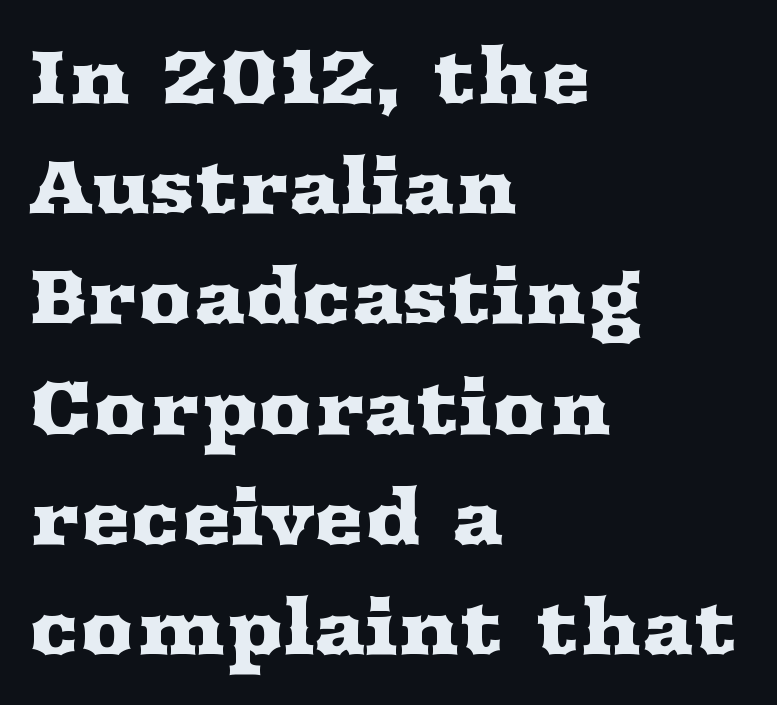
This sample has the flowing, uneven cadence of proportional lettering. Teacher's note: observe the even left margin — that is flush-left alignment. Glyph-to-glyph distance matches everyday printed text. Stroke terminals: seriffed. What's the leading like? Ordinary, nothing unusual. The typography opts for an upright posture over an oblique one.
